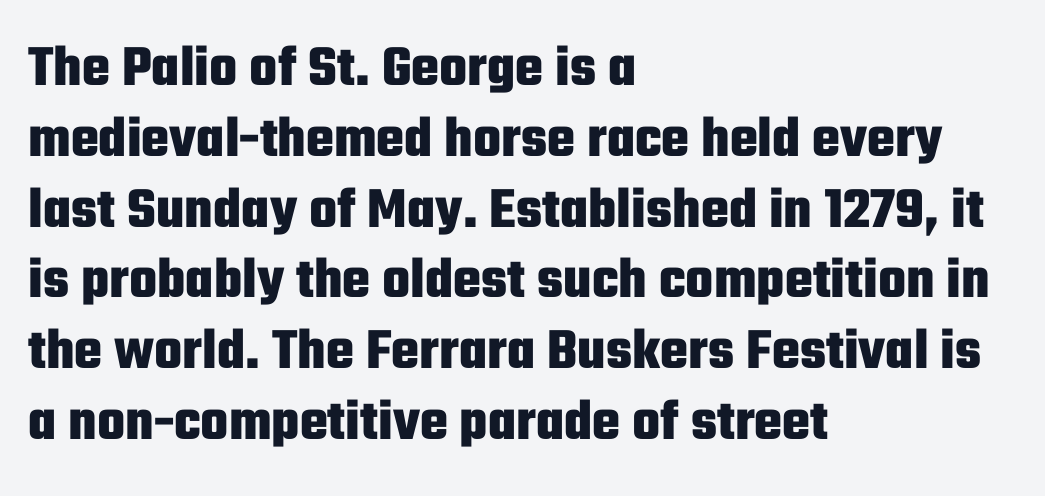
Nope, not italic — everything's standing straight. The face used here has the dense, thick strokes of a bold. Visually the block forms a straight wall on the left and a jagged coastline on the right. Tracking here is standard; glyphs follow each other at the usual distance.
